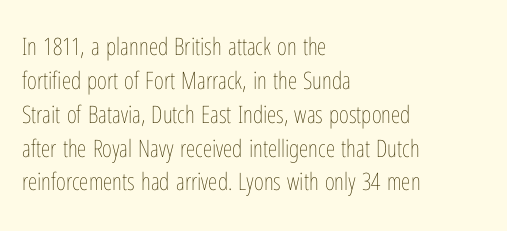
Decoration check: the copy has no underline. Teacher's note: observe the even left margin — that is flush-left alignment. Interline gaps are of average width in this sample. No chunkiness to these letters — they're not bold. These lines were composed using upright roman letters.
